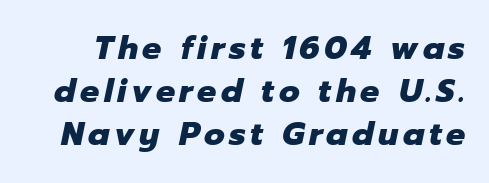
The image shows 32 px heavy type, italic (leaning right); set normal line spacing (1.34x), not underlined; low stroke contrast and a medium x-height.
